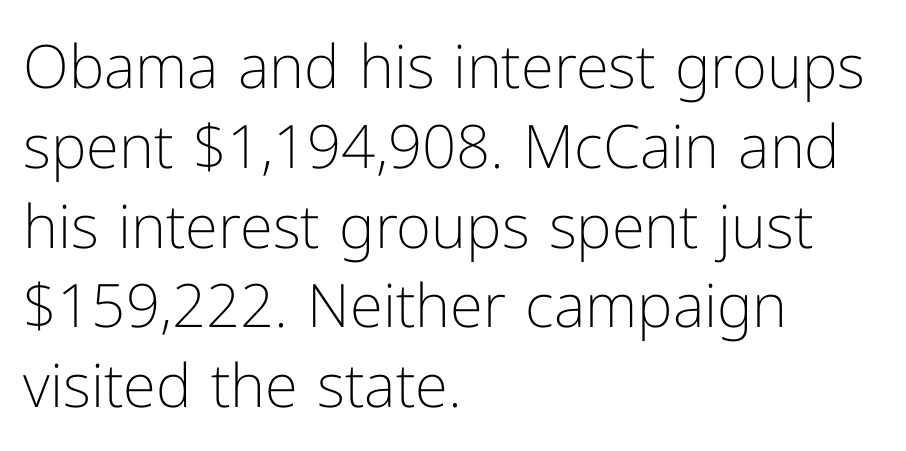
A typesetter would call this leading conventional body-copy spacing. What stands out about the letter spacing? Nothing — it is the standard amount. I'd call this a sans setting — the letters go barefoot. This sample has the flowing, uneven cadence of proportional lettering. These glyphs show unthickened strokes, regular width or finer. Which margin do the lines hug? The left one — the right edge is uneven.
